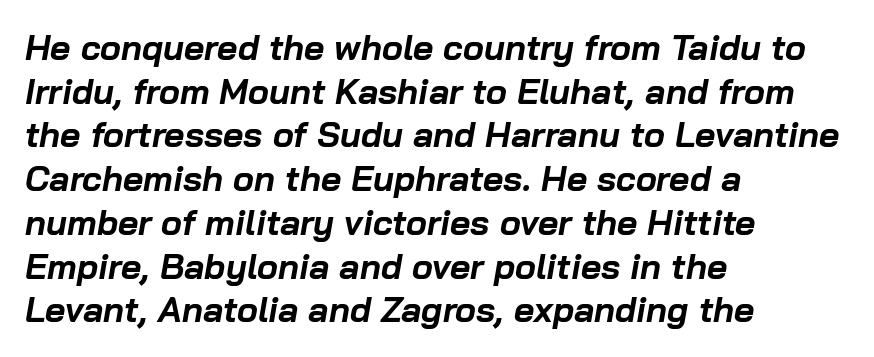
{"italic": "yes", "lean": "right", "slant_degrees": 10, "bold": "yes", "weight": "bold", "width": "normal", "stroke_contrast": "low", "x_height": "medium", "monospaced": "no", "underline": "no", "align": "left", "line_spacing": "normal", "line_spacing_ratio": 1.25, "letter_spacing": "normal", "letter_spacing_em": 0.0, "glyph_px": 35}
